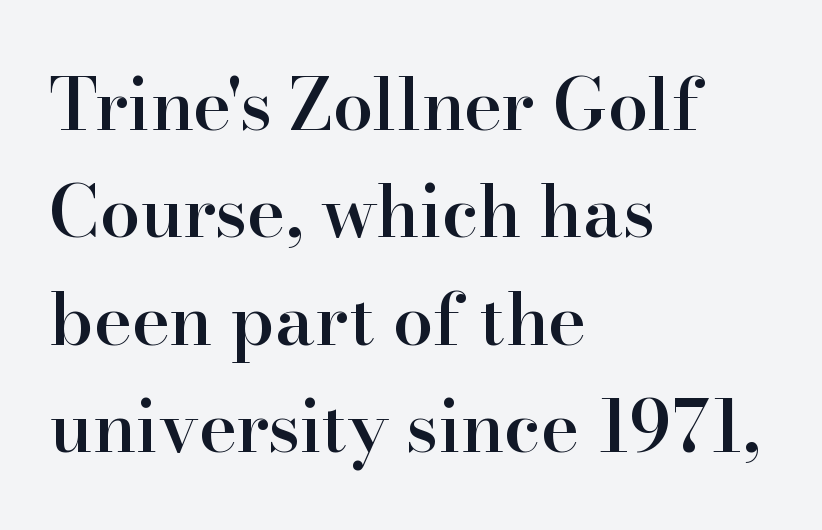
{"serif": "yes", "italic": "no", "bold": "semi", "weight": "semibold", "width": "normal", "stroke_contrast": "high", "x_height": "small", "monospaced": "no", "underline": "no", "align": "left", "line_spacing": "normal", "line_spacing_ratio": 1.49, "letter_spacing": "normal", "letter_spacing_em": 0.0, "glyph_px": 72}
